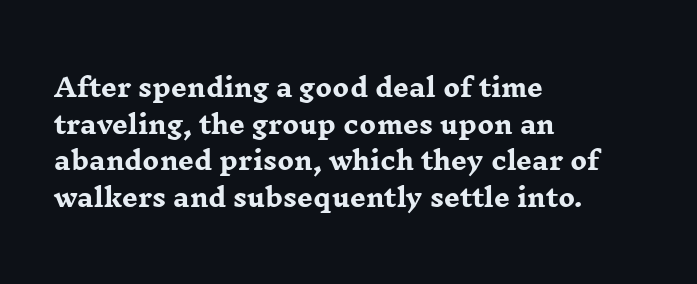
The image shows 25 px bold type, upright; set left-aligned, normal line spacing (1.47x), normal letter spacing, not underlined.
